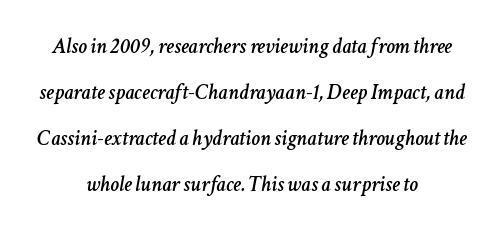
{"italic": "yes", "lean": "right", "slant_degrees": 11, "underline": "no", "align": "center", "line_spacing": "loose", "line_spacing_ratio": 2.09, "letter_spacing": "normal", "letter_spacing_em": 0.0, "glyph_px": 22}
